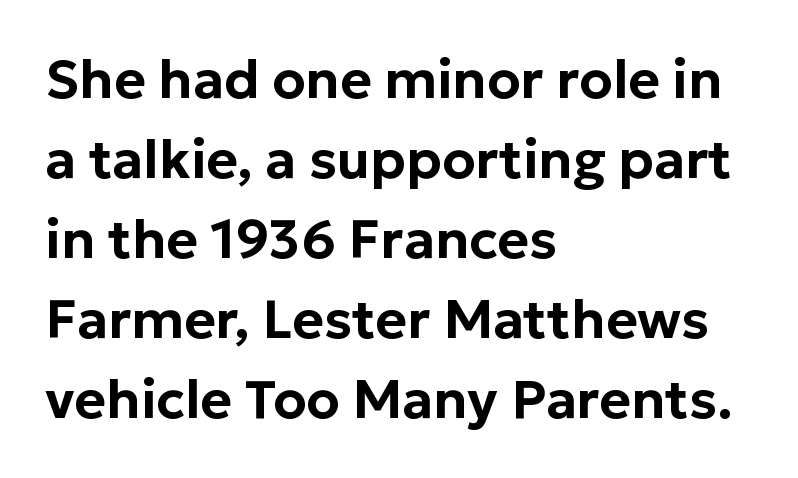
{"serif": "no", "italic": "no", "width": "normal", "stroke_contrast": "low", "x_height": "medium", "monospaced": "no", "underline": "no", "align": "left", "line_spacing": "normal", "line_spacing_ratio": 1.48, "letter_spacing": "normal", "letter_spacing_em": 0.0, "glyph_px": 54}
